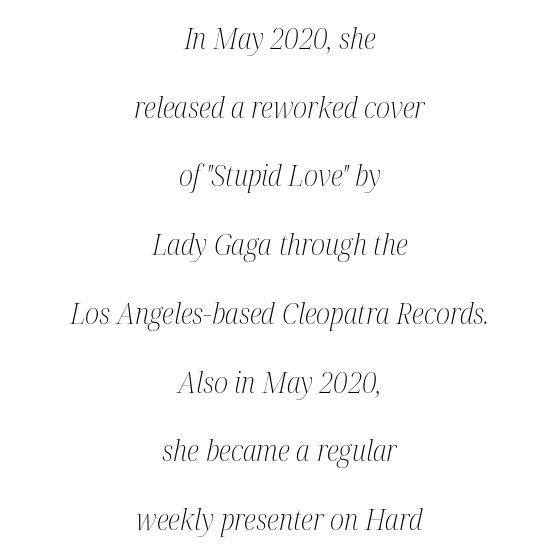
Q: Is the text bold? A: No.
Q: Is the text italic (slanted)? A: Yes, it leans right by about 12 degrees.
Q: Is the typeface a serif or a sans-serif typeface? A: Serif.
Q: Is the text underlined? A: No.
Q: How is the paragraph aligned? A: Centered.
Q: Is the spacing between letters normal or unusually wide? A: Normal.
Q: Is the spacing between lines tight, normal or loose? A: Loose.
Q: Width (condensed, normal, or wide)? A: Condensed.
Q: Stroke contrast? A: Medium.
Q: x-height? A: Medium.
Q: Monospaced? A: No.
